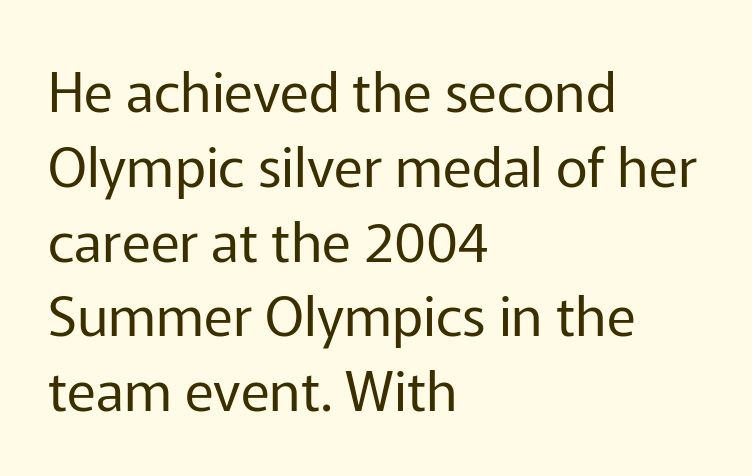
Each letter keeps its own natural width here, so spacing adapts to shape. Descender tails drop into unmarked territory. The paragraph shown leans on its left margin. On a weight scale, this lands at 450 or below.
